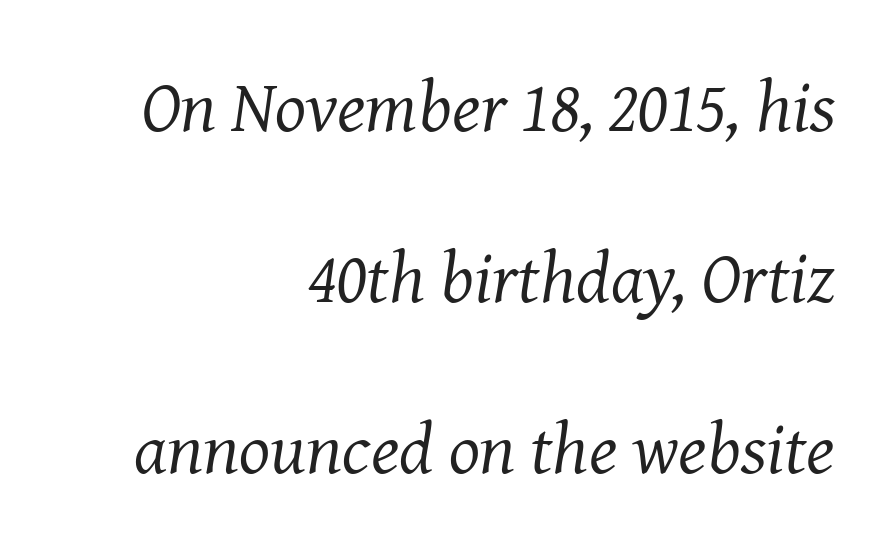
The image shows 73 px regular-weight serif type, italic (leaning right); set right-aligned, loose line spacing (2.34x), normal letter spacing, not underlined; medium stroke contrast and a medium x-height.
